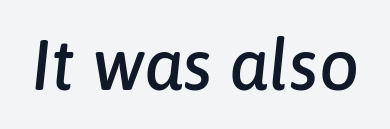
Q: Is the text italic (slanted)? A: Yes, it leans right by about 6 degrees.
Q: Is the text underlined? A: No.
Q: Is the spacing between letters normal or unusually wide? A: Normal.
Q: Width (condensed, normal, or wide)? A: Normal.
Q: Stroke contrast? A: Low.
Q: x-height? A: Medium.
Q: Monospaced? A: No.
